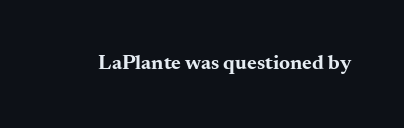
Q: Is the text bold? A: Yes.
Q: Is the text italic (slanted)? A: No, it is upright.
Q: Is the text underlined? A: No.
Q: Is the spacing between letters normal or unusually wide? A: Normal.
